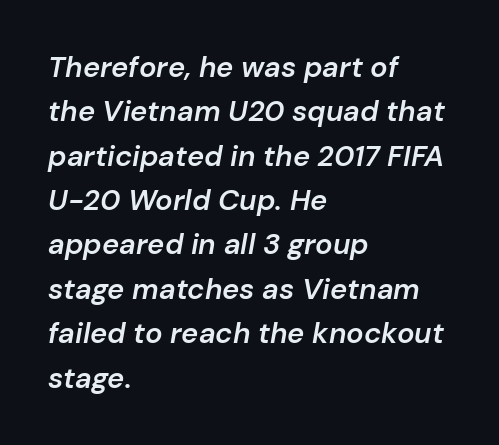
{"italic": "yes", "lean": "right", "slant_degrees": 10, "bold": "semi", "weight": "semibold", "width": "normal", "stroke_contrast": "low", "x_height": "medium", "monospaced": "no", "underline": "no", "align": "left", "line_spacing": "normal", "line_spacing_ratio": 1.53, "letter_spacing": "normal", "letter_spacing_em": 0.0, "glyph_px": 29}
